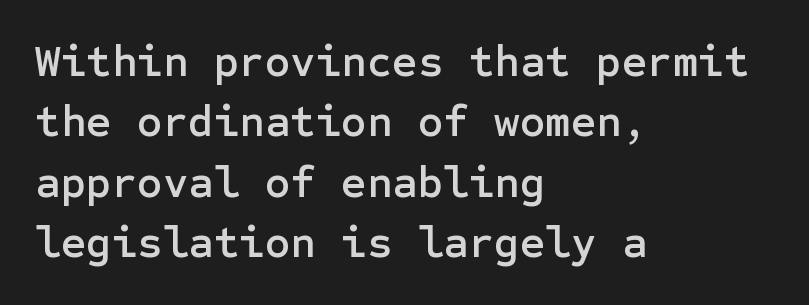
The image shows 44 px sans-serif type, upright; set left-aligned, normal line spacing (1.37x), normal letter spacing, not underlined; low stroke contrast and a medium x-height.
